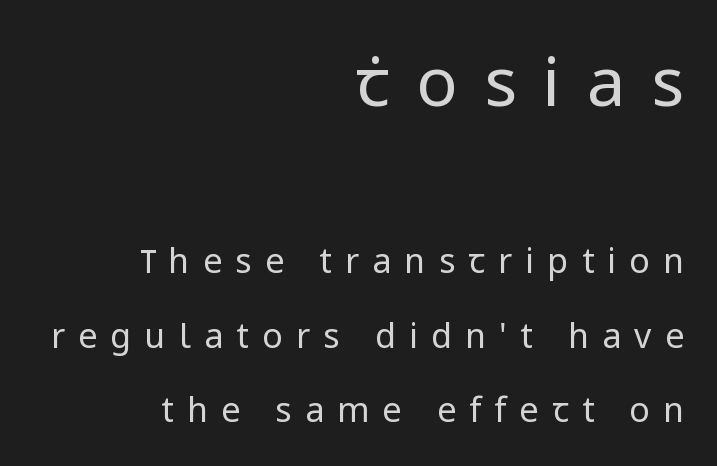
Q: Is the text bold? A: No.
Q: Is the text italic (slanted)? A: No, it is upright.
Q: Is the typeface a serif or a sans-serif typeface? A: Sans-serif.
Q: Is the text underlined? A: No.
Q: How is the paragraph aligned? A: Right-aligned.
Q: Is the spacing between letters normal or unusually wide? A: Unusually wide.
Q: Is the spacing between lines tight, normal or loose? A: Loose.
Q: Which block of text is set in a larger size, the first (top) or the second (bottom)? A: The first (top) one.
Q: Width (condensed, normal, or wide)? A: Normal.
Q: Stroke contrast? A: Low.
Q: x-height? A: Medium.
Q: Monospaced? A: No.
